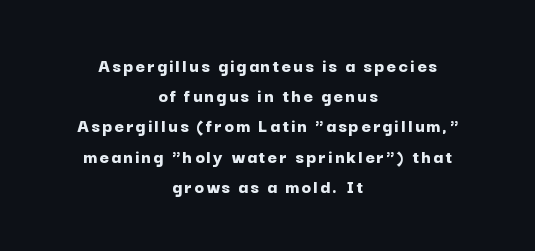
The image shows 20 px bold type, upright; set centered, normal line spacing (1.51x), not underlined.
